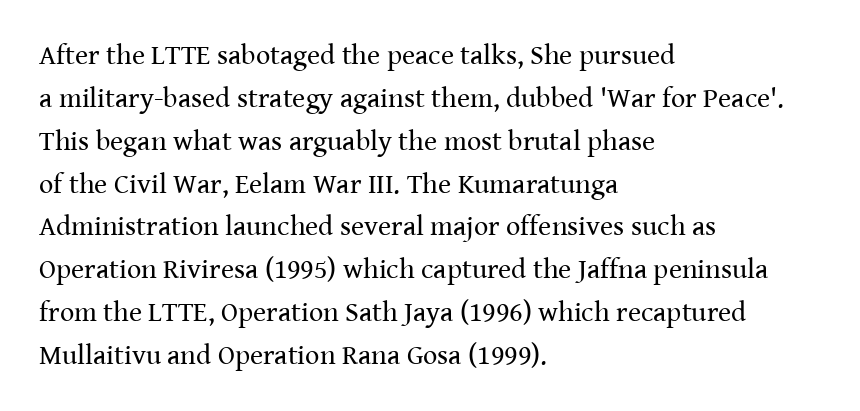
Nothing unusual about the tracking: characters are spaced as the font intends. Anything drawn beneath the words? Only blank space. Students, observe: this is what conventionally led text looks like. Typeset ragged right — the left edge is the straight one.
